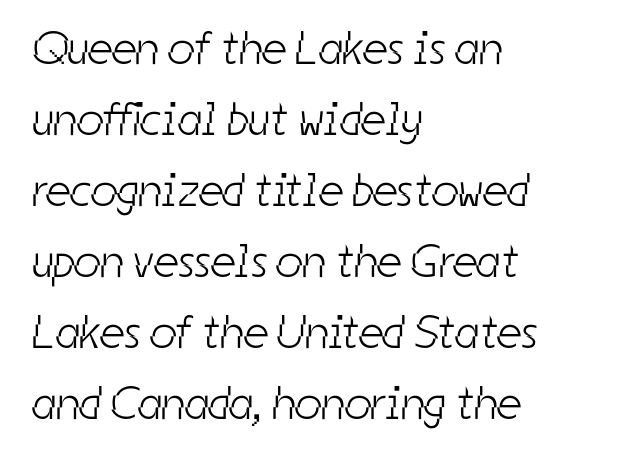
{"serif": "no", "bold": "no", "weight": "light", "width": "condensed", "stroke_contrast": "low", "x_height": "medium", "monospaced": "no", "underline": "no", "align": "left", "line_spacing": "normal", "line_spacing_ratio": 1.51, "letter_spacing": "normal", "letter_spacing_em": 0.0, "glyph_px": 47}
